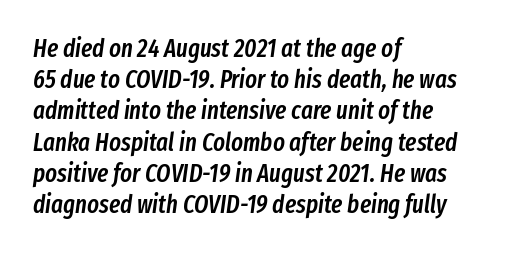
The image shows 25 px text type, italic (leaning right); set left-aligned, normal line spacing (1.25x), normal letter spacing, not underlined.
